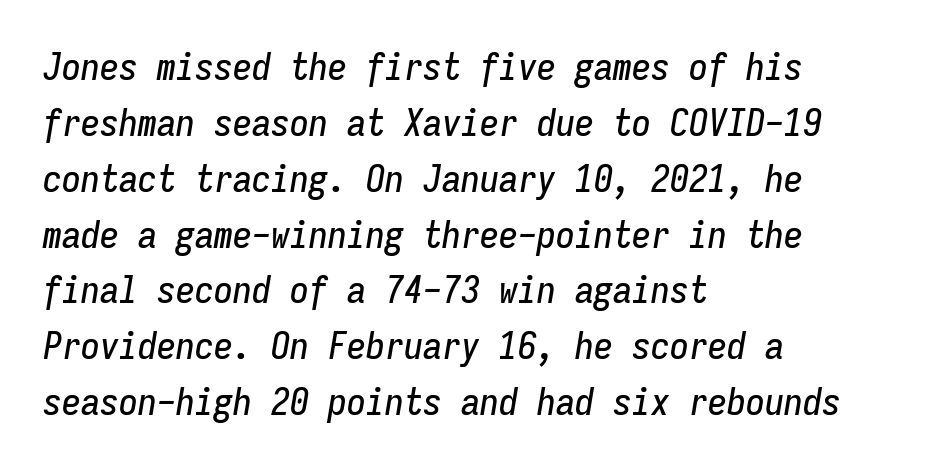
Q: Is the text italic (slanted)? A: Yes, it leans right by about 9 degrees.
Q: Is the text underlined? A: No.
Q: How is the paragraph aligned? A: Left-aligned.
Q: Is the spacing between letters normal or unusually wide? A: Normal.
Q: Is the spacing between lines tight, normal or loose? A: Normal.
Q: Width (condensed, normal, or wide)? A: Condensed.
Q: Stroke contrast? A: Low.
Q: x-height? A: Medium.
Q: Monospaced? A: Yes.
